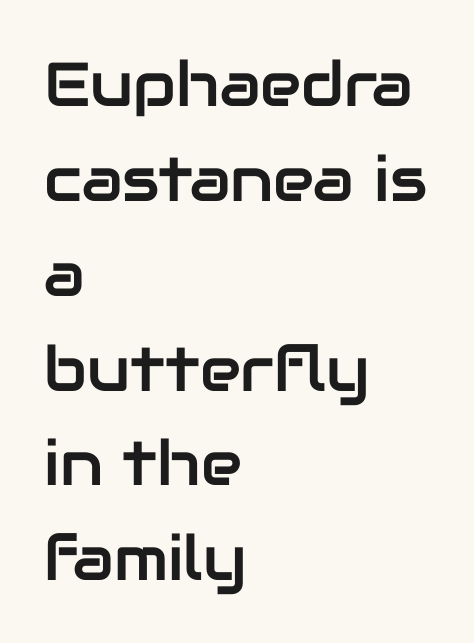
The image shows 62 px sans-serif type, upright; set left-aligned, normal line spacing (1.53x), normal letter spacing, not underlined; low stroke contrast and a medium x-height.
